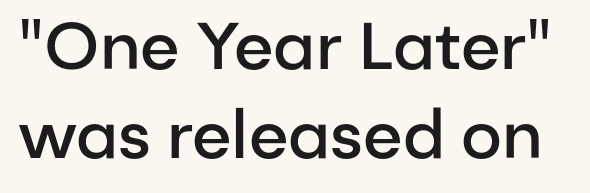
The characters display no serif detailing; their extremities are plain. Students, observe: this is what conventionally led text looks like. Designer's note — italics off, roman on. Clear beneath every line of the passage. Heft: intermediate — a semibold. Is this a fixed-width face? No — the glyphs have proportional, varying widths.
